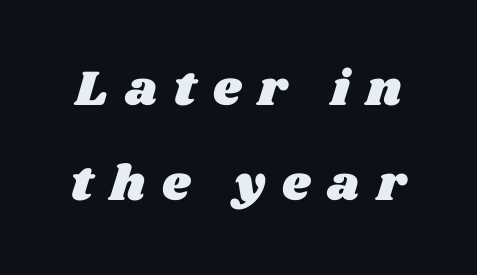
{"width": "wide", "stroke_contrast": "medium", "x_height": "large", "monospaced": "no", "underline": "no", "line_spacing": "loose", "line_spacing_ratio": 1.9, "letter_spacing": "wide", "letter_spacing_em": 0.34, "glyph_px": 50}
